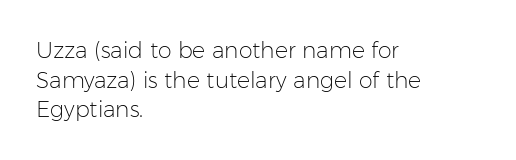
{"italic": "no", "bold": "no", "underline": "no", "align": "left", "line_spacing": "normal", "line_spacing_ratio": 1.35, "letter_spacing": "normal", "letter_spacing_em": 0.0, "glyph_px": 22}
